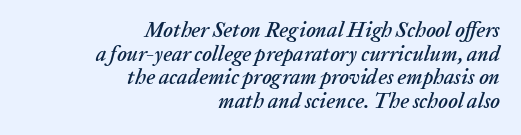
{"italic": "yes", "lean": "right", "slant_degrees": 20, "underline": "no", "align": "right", "line_spacing": "tight", "line_spacing_ratio": 1.12, "letter_spacing": "normal", "letter_spacing_em": 0.0, "glyph_px": 21}
